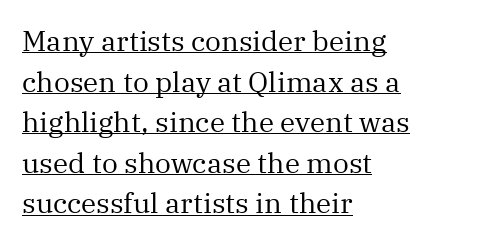
Q: Is the text bold? A: No.
Q: Is the text italic (slanted)? A: No, it is upright.
Q: Is the typeface a serif or a sans-serif typeface? A: Serif.
Q: Is the text underlined? A: Yes.
Q: How is the paragraph aligned? A: Left-aligned.
Q: Is the spacing between letters normal or unusually wide? A: Normal.
Q: Is the spacing between lines tight, normal or loose? A: Normal.
Q: Width (condensed, normal, or wide)? A: Normal.
Q: Stroke contrast? A: Medium.
Q: x-height? A: Medium.
Q: Monospaced? A: No.
